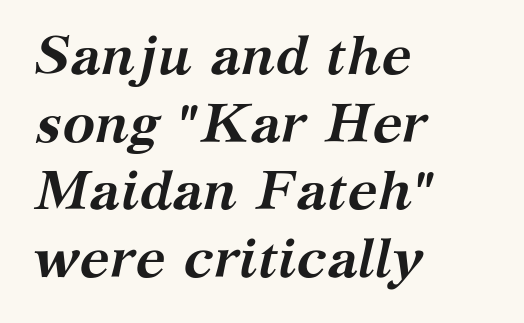
Q: Is the text bold? A: Yes.
Q: Is the text italic (slanted)? A: Yes, it leans right by about 12 degrees.
Q: Is the typeface a serif or a sans-serif typeface? A: Serif.
Q: Is the text underlined? A: No.
Q: How is the paragraph aligned? A: Left-aligned.
Q: Is the spacing between letters normal or unusually wide? A: Normal.
Q: Width (condensed, normal, or wide)? A: Normal.
Q: Stroke contrast? A: Medium.
Q: x-height? A: Medium.
Q: Monospaced? A: No.
